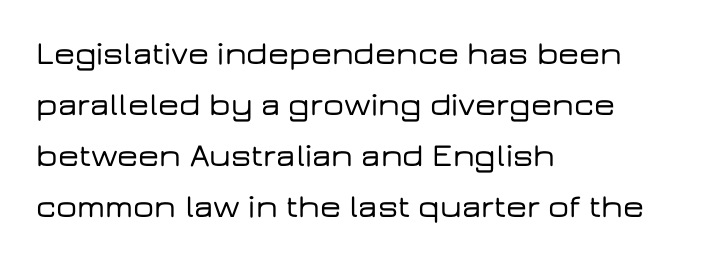
Q: Is the text italic (slanted)? A: No, it is upright.
Q: Is the typeface a serif or a sans-serif typeface? A: Sans-serif.
Q: Is the text underlined? A: No.
Q: How is the paragraph aligned? A: Left-aligned.
Q: Is the spacing between letters normal or unusually wide? A: Normal.
Q: Is the spacing between lines tight, normal or loose? A: Normal.
Q: Width (condensed, normal, or wide)? A: Wide.
Q: Stroke contrast? A: Low.
Q: x-height? A: Medium.
Q: Monospaced? A: No.
